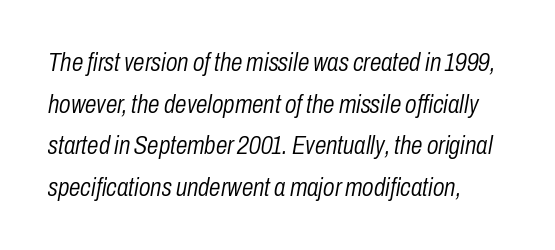
The tracking reads as untouched default to a designer's eye. Rule under the text: the space is simply empty. The typography opts for an oblique posture over an upright one. The letters look calm and open, with moderate or lighter stems.
